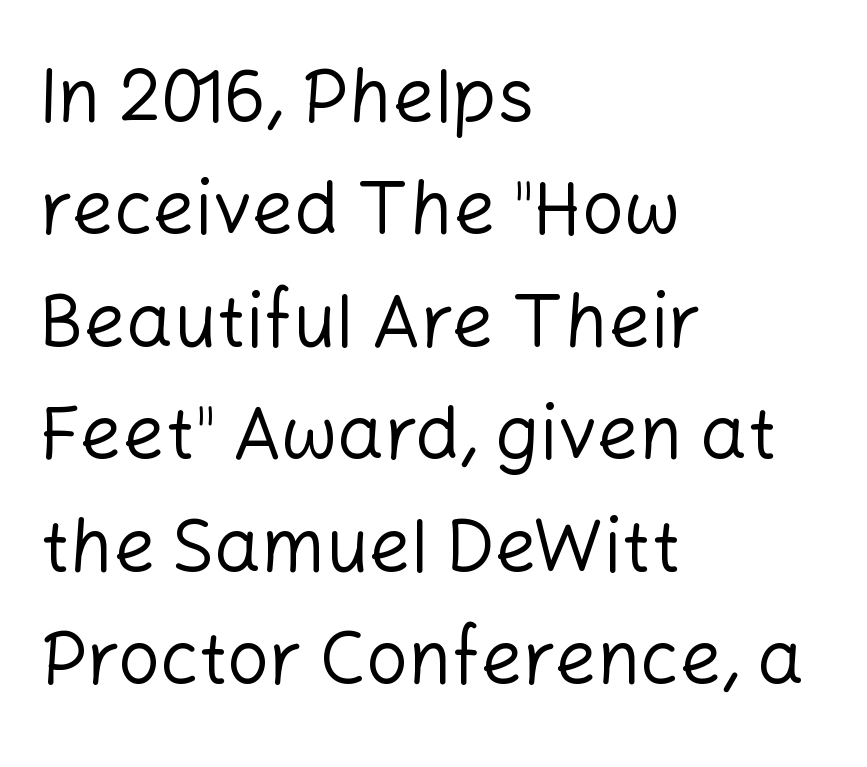
Q: Is the text bold? A: No.
Q: Is the text italic (slanted)? A: No, it is upright.
Q: Is the typeface a serif or a sans-serif typeface? A: Sans-serif.
Q: Is the text underlined? A: No.
Q: How is the paragraph aligned? A: Left-aligned.
Q: Is the spacing between letters normal or unusually wide? A: Normal.
Q: Is the spacing between lines tight, normal or loose? A: Normal.
Q: Width (condensed, normal, or wide)? A: Normal.
Q: Stroke contrast? A: Low.
Q: x-height? A: Medium.
Q: Monospaced? A: No.
